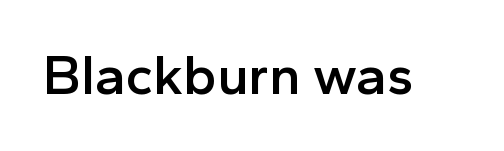
The image shows 55 px semibold sans-serif type, upright; set normal letter spacing, not underlined; a medium x-height.
